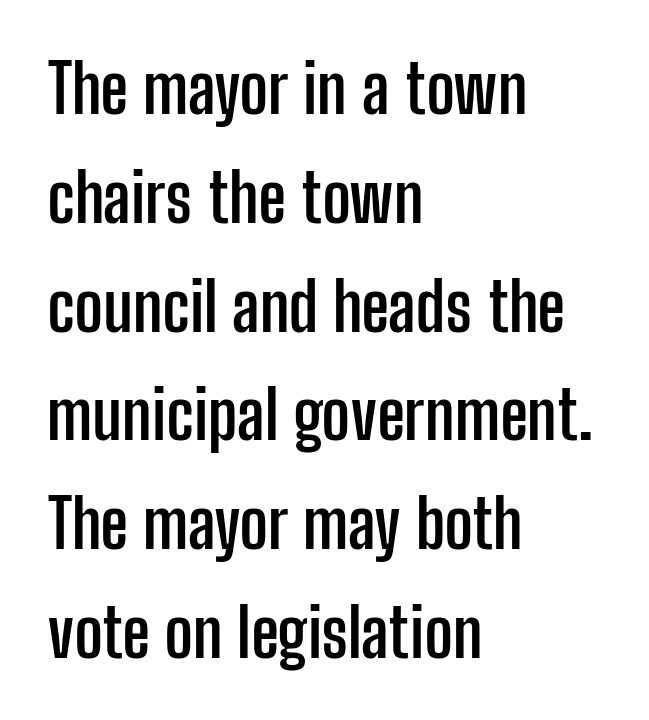
The image shows 68 px semibold, condensed sans-serif type, upright; set left-aligned, normal line spacing (1.6x), normal letter spacing, not underlined; low stroke contrast and a medium x-height.
